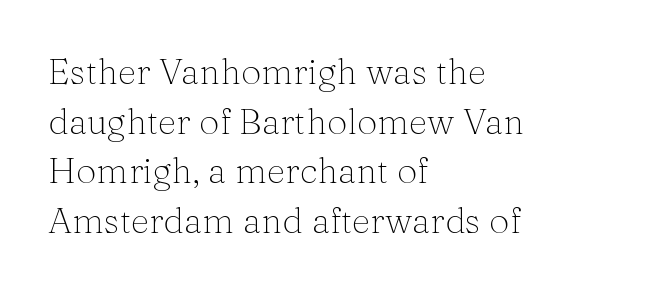
{"serif": "yes", "italic": "no", "bold": "no", "weight": "light", "width": "normal", "stroke_contrast": "medium", "x_height": "medium", "monospaced": "no", "underline": "no", "align": "left", "line_spacing": "normal", "line_spacing_ratio": 1.38, "letter_spacing": "normal", "letter_spacing_em": 0.0, "glyph_px": 36}
